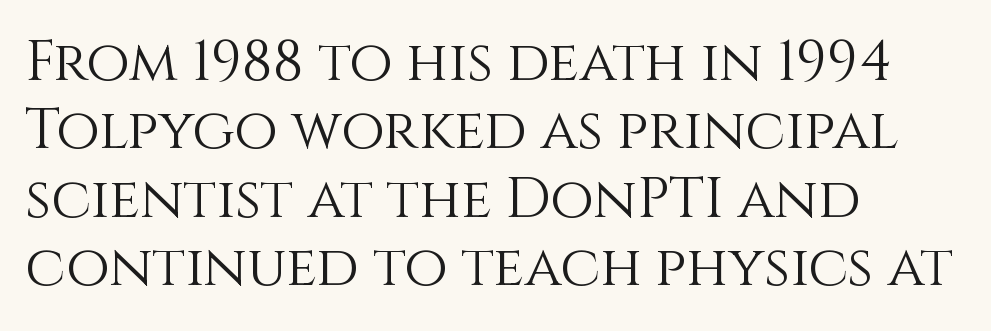
Q: Is the text bold? A: No.
Q: Is the text italic (slanted)? A: No, it is upright.
Q: Is the text underlined? A: No.
Q: How is the paragraph aligned? A: Left-aligned.
Q: Is the spacing between letters normal or unusually wide? A: Normal.
Q: Width (condensed, normal, or wide)? A: Normal.
Q: Stroke contrast? A: Medium.
Q: x-height? A: Large.
Q: Monospaced? A: No.
